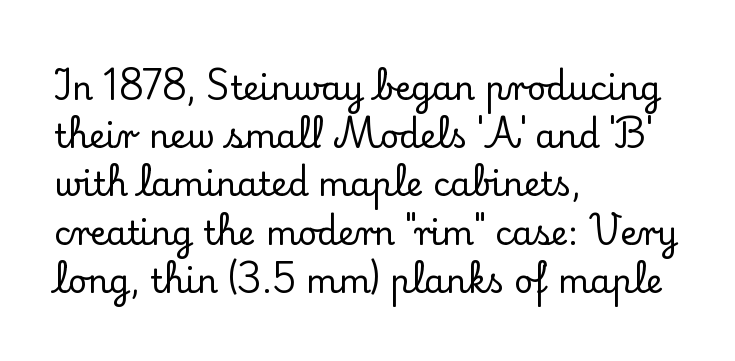
Q: Is the text italic (slanted)? A: No, it is upright.
Q: Is the typeface a serif or a sans-serif typeface? A: Serif.
Q: Is the text underlined? A: No.
Q: How is the paragraph aligned? A: Left-aligned.
Q: Is the spacing between letters normal or unusually wide? A: Normal.
Q: Is the spacing between lines tight, normal or loose? A: Normal.
Q: Width (condensed, normal, or wide)? A: Normal.
Q: Stroke contrast? A: Low.
Q: x-height? A: Small.
Q: Monospaced? A: No.
